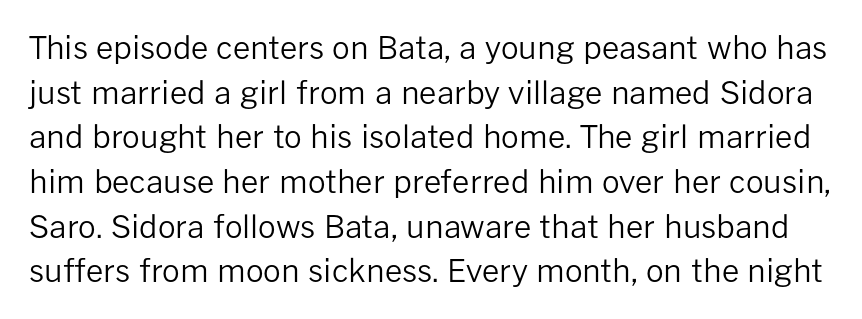
Q: Is the text bold? A: No.
Q: Is the text italic (slanted)? A: No, it is upright.
Q: Is the typeface a serif or a sans-serif typeface? A: Sans-serif.
Q: Is the text underlined? A: No.
Q: Is the spacing between letters normal or unusually wide? A: Normal.
Q: Is the spacing between lines tight, normal or loose? A: Normal.
Q: Width (condensed, normal, or wide)? A: Normal.
Q: Stroke contrast? A: Low.
Q: x-height? A: Medium.
Q: Monospaced? A: No.
